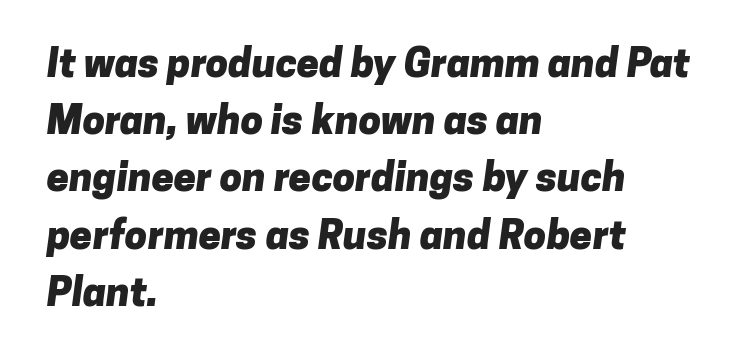
{"serif": "no", "bold": "yes", "weight": "heavy", "width": "normal", "stroke_contrast": "low", "x_height": "medium", "monospaced": "no", "underline": "no", "align": "left", "line_spacing": "normal", "line_spacing_ratio": 1.43, "letter_spacing": "normal", "letter_spacing_em": 0.0, "glyph_px": 40}
